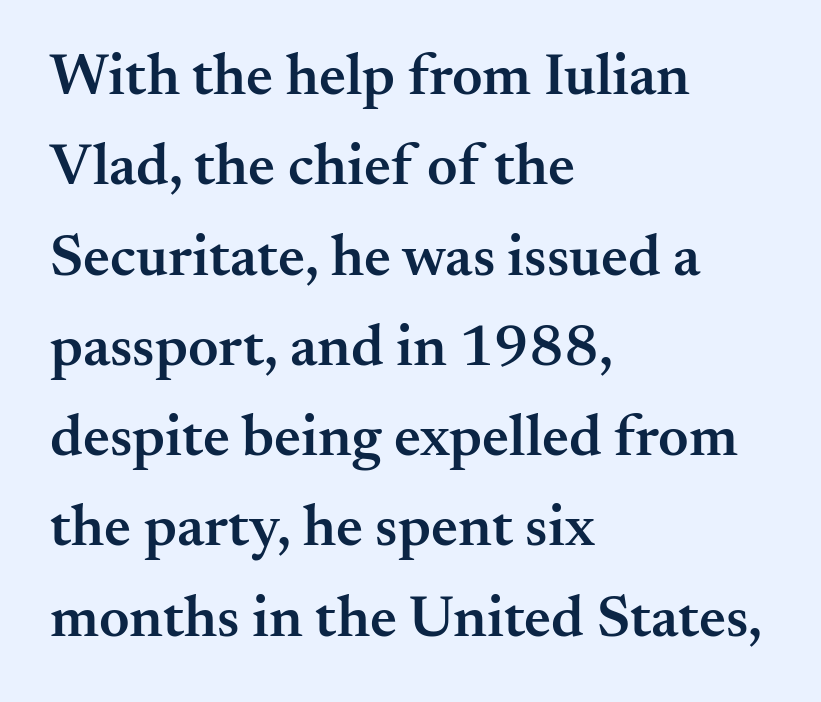
Each row of text sits above clean, open space. Whoever set this chose a conventional vertical rhythm. The passage shown is typed in a proportional face where columns would drift. Classification — serif. Does the lettering tilt? It doesn't — this is upright.
